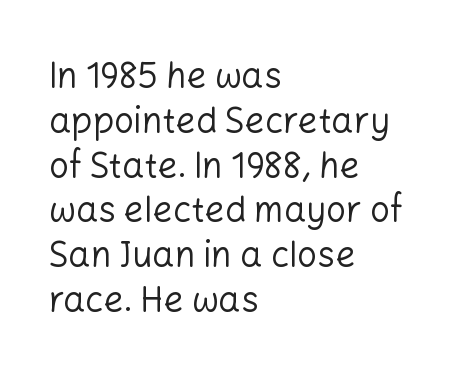
Q: Is the text bold? A: No.
Q: Is the text italic (slanted)? A: No, it is upright.
Q: Is the typeface a serif or a sans-serif typeface? A: Sans-serif.
Q: Is the text underlined? A: No.
Q: How is the paragraph aligned? A: Left-aligned.
Q: Is the spacing between letters normal or unusually wide? A: Normal.
Q: Is the spacing between lines tight, normal or loose? A: Normal.
Q: Width (condensed, normal, or wide)? A: Normal.
Q: Stroke contrast? A: Low.
Q: x-height? A: Medium.
Q: Monospaced? A: No.
